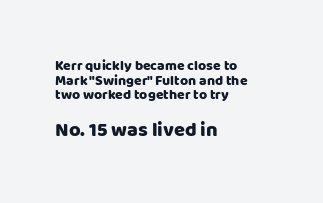
Every character sits straight up, as roman type does. The face used here is rendered with its standard letterfit. Cramped leading. Block two is the big one; block one sits smaller above it. Which margin do the lines hug? The left one — the right edge is uneven.
